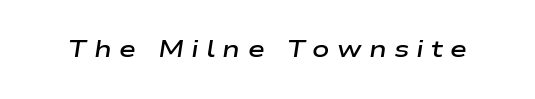
The lettering tilts uniformly, giving the passage an italic look. Typesetter's note: demi weight, one step under bold. The rendering inserts visible extra space after every character. No word sits above an underline.
